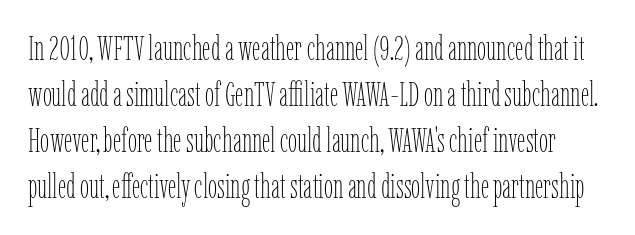
{"italic": "no", "bold": "no", "weight": "thin", "width": "condensed", "stroke_contrast": "low", "x_height": "medium", "monospaced": "no", "underline": "no", "line_spacing": "normal", "line_spacing_ratio": 1.39, "letter_spacing": "normal", "letter_spacing_em": 0.0, "glyph_px": 33}
